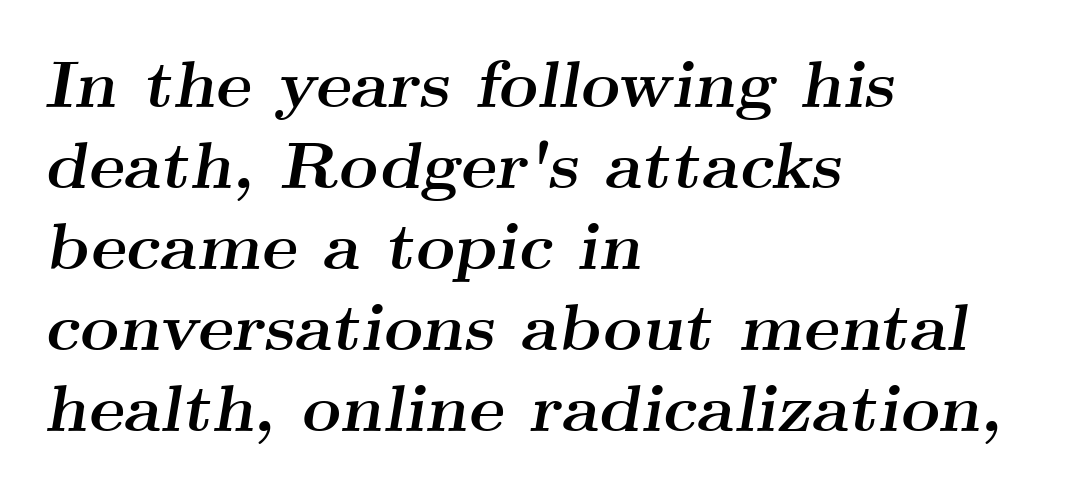
The image shows 67 px semibold, wide serif type, italic (leaning right); set left-aligned, line spacing 1.21x, normal letter spacing, not underlined; medium stroke contrast and a small x-height.
